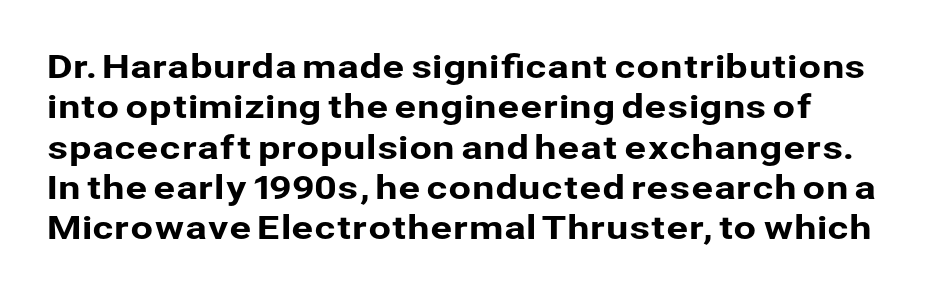
Q: Is the text italic (slanted)? A: No, it is upright.
Q: Is the typeface a serif or a sans-serif typeface? A: Sans-serif.
Q: Is the text underlined? A: No.
Q: Is the spacing between letters normal or unusually wide? A: Normal.
Q: Width (condensed, normal, or wide)? A: Normal.
Q: Stroke contrast? A: Low.
Q: x-height? A: Medium.
Q: Monospaced? A: No.
